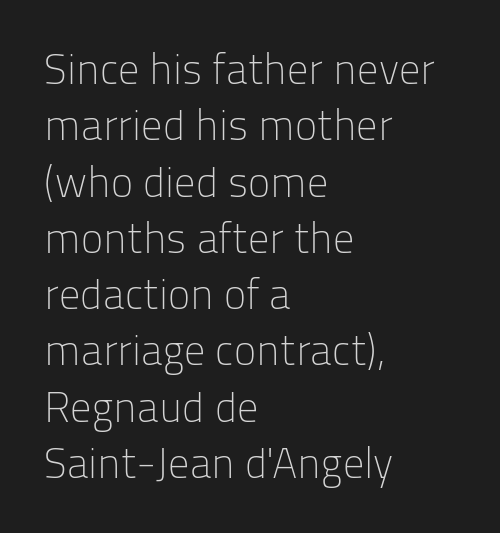
{"serif": "no", "italic": "no", "bold": "no", "weight": "light", "width": "normal", "stroke_contrast": "low", "x_height": "medium", "monospaced": "no", "underline": "no", "align": "left", "line_spacing": "normal", "line_spacing_ratio": 1.34, "letter_spacing": "normal", "letter_spacing_em": 0.0, "glyph_px": 42}
